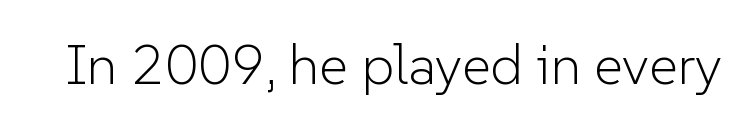
{"serif": "no", "italic": "no", "bold": "no", "weight": "light", "width": "normal", "stroke_contrast": "low", "x_height": "medium", "monospaced": "no", "underline": "no", "letter_spacing": "normal", "letter_spacing_em": 0.0, "glyph_px": 56}
